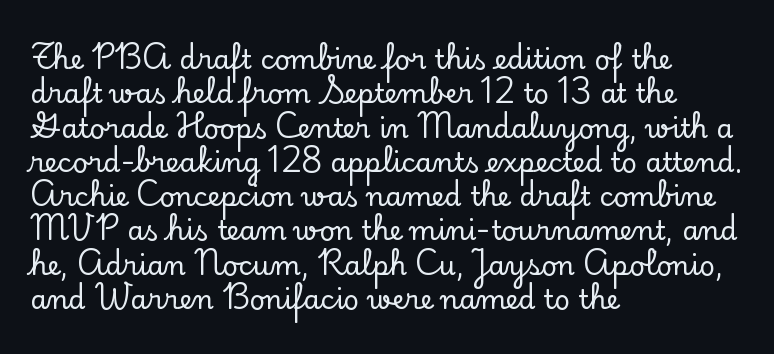
Do the letters lean? They stand straight. Lines of text with bare space underneath. The passage shown stacks its lines at a standard gap. Casual observation: everything's shoved over to the left.
